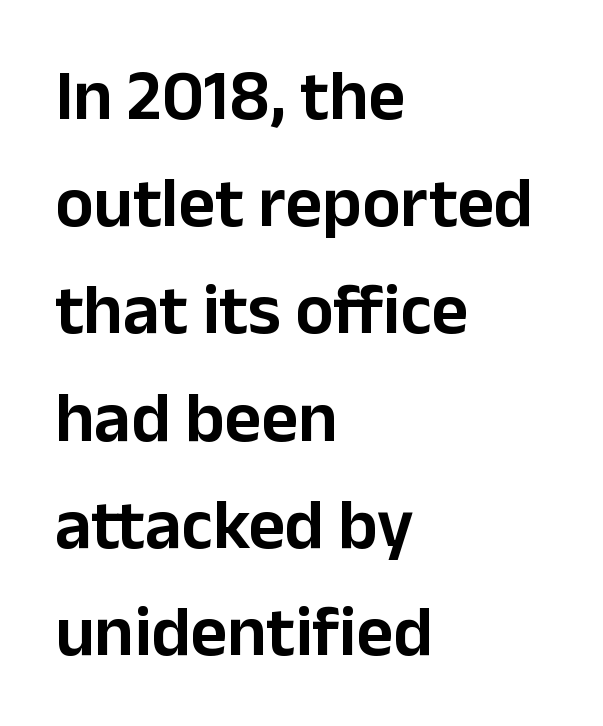
The image shows 71 px sans-serif type, upright; set left-aligned, normal line spacing (1.51x), normal letter spacing, not underlined; low stroke contrast and a medium x-height.
